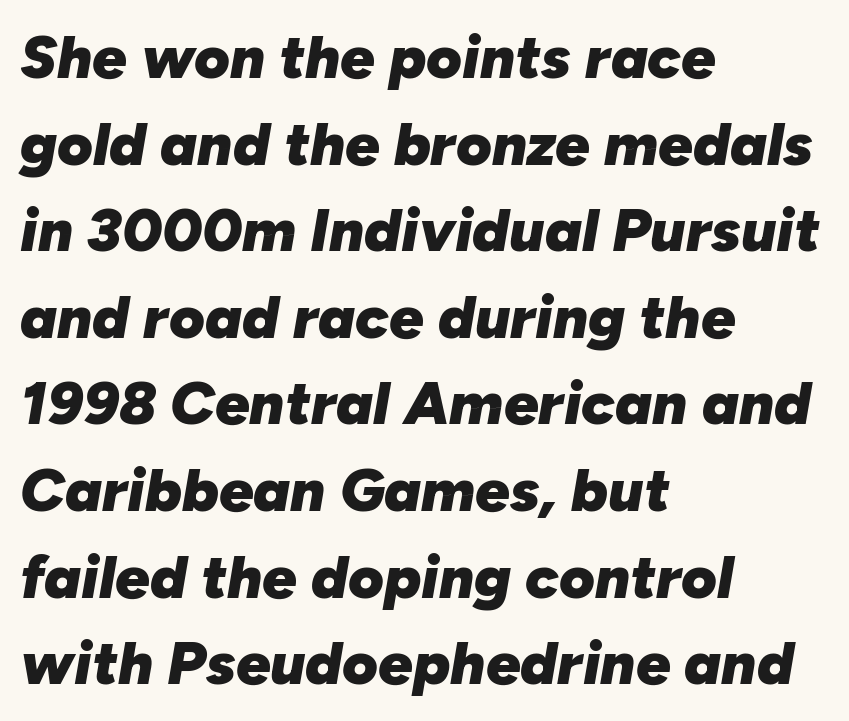
The image shows 61 px heavy type, italic (leaning right); set left-aligned, normal line spacing (1.42x), normal letter spacing, not underlined; low stroke contrast and a medium x-height.
